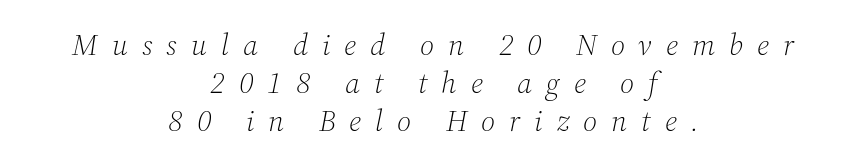
The image shows 30 px light serif type, italic (leaning right); set centered, normal line spacing (1.27x), unusually wide letter spacing (+0.47 em), not underlined; medium stroke contrast and a medium x-height.
